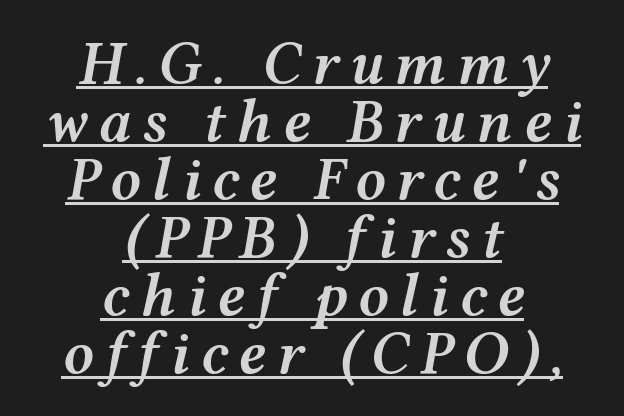
The image shows 61 px semibold, wide type, italic (leaning right); set centered, tight line spacing (0.95x), underlined; medium stroke contrast and a medium x-height.
